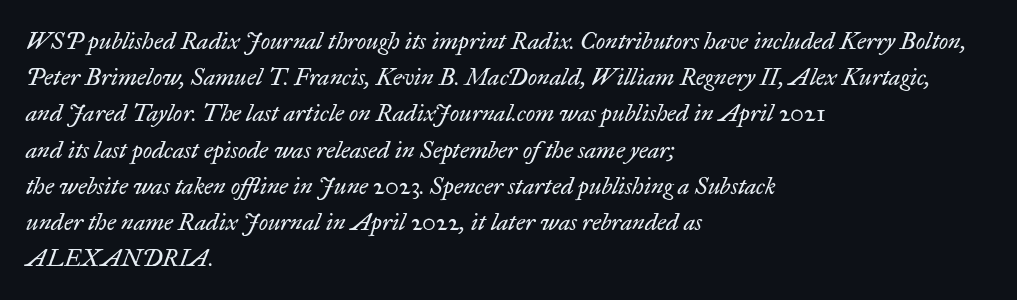
{"italic": "yes", "lean": "right", "slant_degrees": 17, "bold": "no", "underline": "no", "align": "left", "line_spacing": "normal", "line_spacing_ratio": 1.51, "letter_spacing": "normal", "letter_spacing_em": 0.0, "glyph_px": 24}
